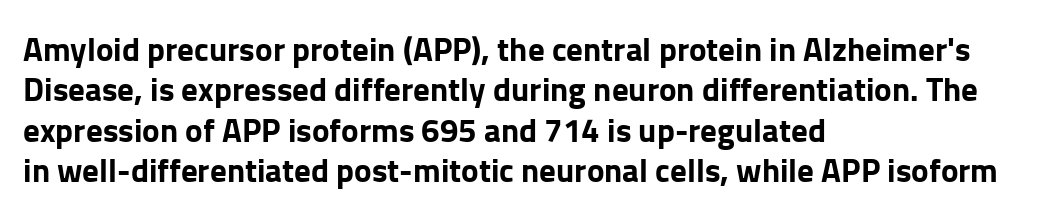
{"serif": "no", "italic": "no", "bold": "yes", "weight": "bold", "width": "normal", "stroke_contrast": "low", "x_height": "medium", "monospaced": "no", "underline": "no", "align": "left", "line_spacing_ratio": 1.22, "letter_spacing": "normal", "letter_spacing_em": 0.0, "glyph_px": 33}
